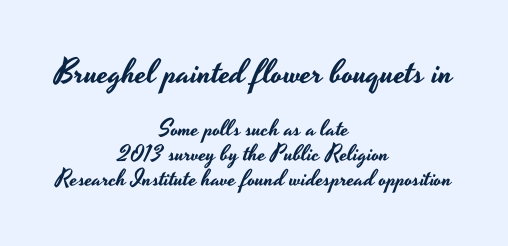
{"serif": "no", "width": "wide", "stroke_contrast": "low", "x_height": "small", "monospaced": "no", "underline": "no", "align": "center", "line_spacing": "tight", "line_spacing_ratio": 1.09, "letter_spacing": "normal", "letter_spacing_em": 0.0, "larger_block": "first", "size_ratio": 1.48, "glyph_px": 34}
